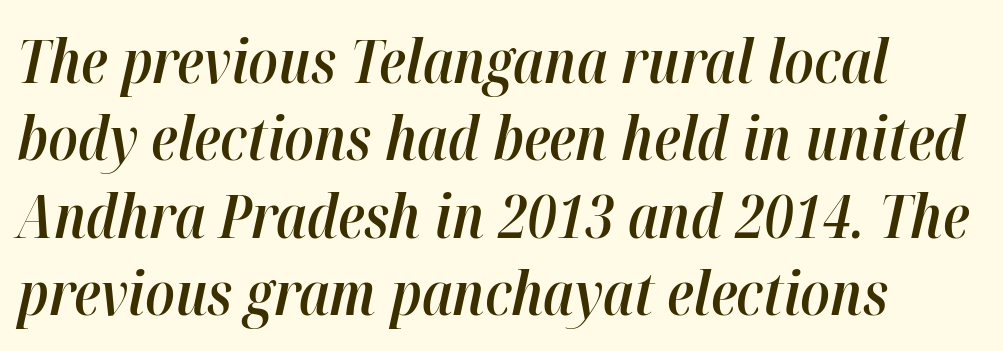
Spacing between characters is what you'd get straight out of the box. Short and long lines alike share a common starting point at left. The typesetting leans somewhat heavy: a semibold. This rendering features lettering with no underline.
